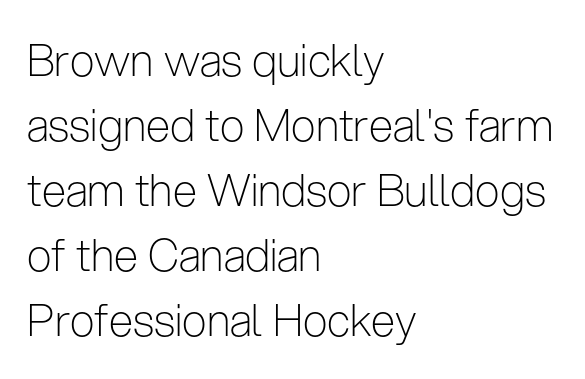
Q: Is the text bold? A: No.
Q: Is the text italic (slanted)? A: No, it is upright.
Q: Is the typeface a serif or a sans-serif typeface? A: Sans-serif.
Q: Is the text underlined? A: No.
Q: How is the paragraph aligned? A: Left-aligned.
Q: Is the spacing between letters normal or unusually wide? A: Normal.
Q: Is the spacing between lines tight, normal or loose? A: Normal.
Q: Width (condensed, normal, or wide)? A: Condensed.
Q: Stroke contrast? A: Low.
Q: x-height? A: Medium.
Q: Monospaced? A: No.
